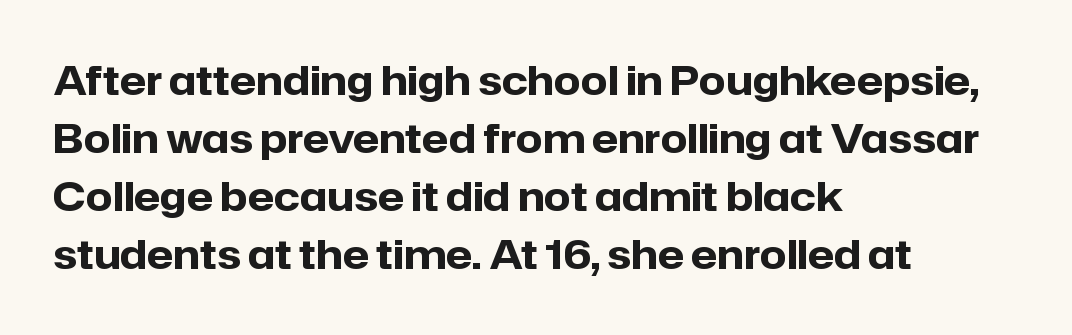
Ordinary non-slanted type is in use. Every letter is thick-stroked: bold, no question. The font family rendered here belongs to the sans-serif group. Think of a printed novel: that variable character pitch is what you see here. The designer left line spacing at the default. The typesetter chose a ragged-right arrangement here.
